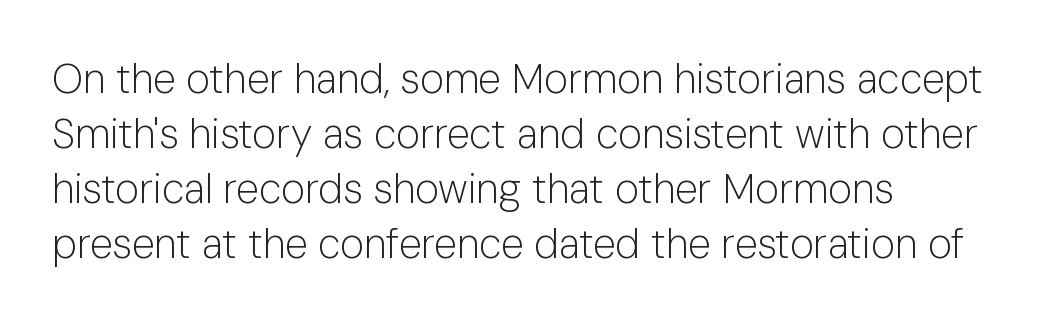
Q: Is the text bold? A: No.
Q: Is the text italic (slanted)? A: No, it is upright.
Q: Is the typeface a serif or a sans-serif typeface? A: Sans-serif.
Q: Is the text underlined? A: No.
Q: How is the paragraph aligned? A: Left-aligned.
Q: Is the spacing between letters normal or unusually wide? A: Normal.
Q: Is the spacing between lines tight, normal or loose? A: Normal.
Q: Width (condensed, normal, or wide)? A: Normal.
Q: Stroke contrast? A: Low.
Q: x-height? A: Medium.
Q: Monospaced? A: No.
